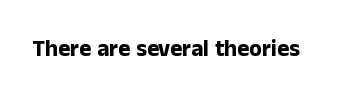
The image shows 23 px bold type, upright; set normal letter spacing, not underlined.
